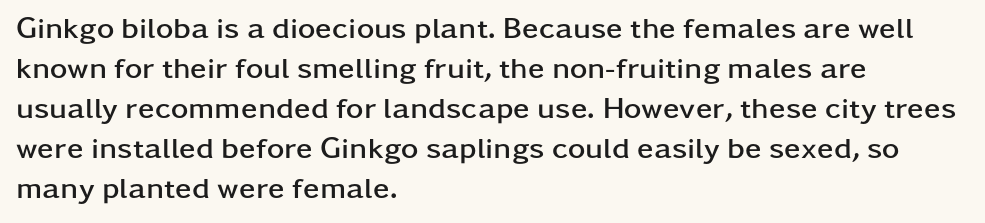
Q: Is the text bold? A: Yes.
Q: Is the text italic (slanted)? A: No, it is upright.
Q: Is the typeface a serif or a sans-serif typeface? A: Sans-serif.
Q: Is the text underlined? A: No.
Q: How is the paragraph aligned? A: Left-aligned.
Q: Is the spacing between letters normal or unusually wide? A: Normal.
Q: Is the spacing between lines tight, normal or loose? A: Normal.
Q: Width (condensed, normal, or wide)? A: Wide.
Q: Stroke contrast? A: Low.
Q: x-height? A: Medium.
Q: Monospaced? A: No.
